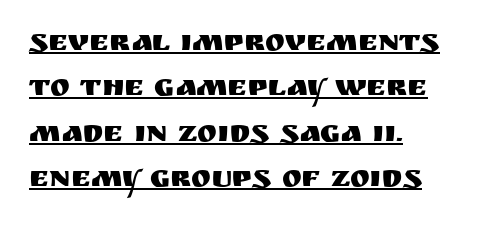
The rendering shows plain stroke endings on the letterforms — a sans-serif design. The letters advance in unequal steps, a hallmark of proportional type. Quick note: underline on. Layout note: lines flush left.
